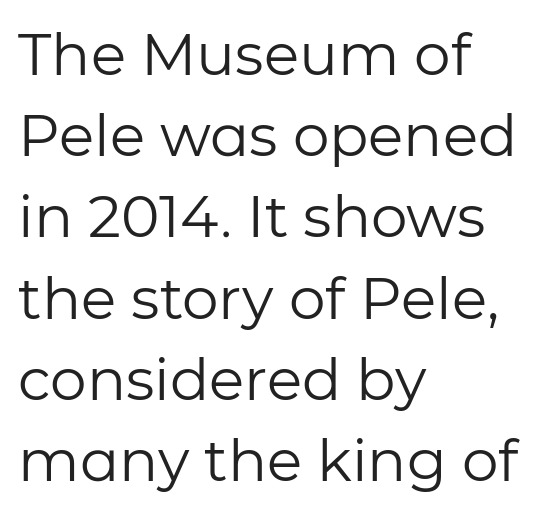
{"serif": "no", "italic": "no", "bold": "no", "weight": "regular", "width": "normal", "stroke_contrast": "low", "x_height": "medium", "monospaced": "no", "underline": "no", "align": "left", "line_spacing": "normal", "line_spacing_ratio": 1.4, "letter_spacing": "normal", "letter_spacing_em": 0.0, "glyph_px": 58}
